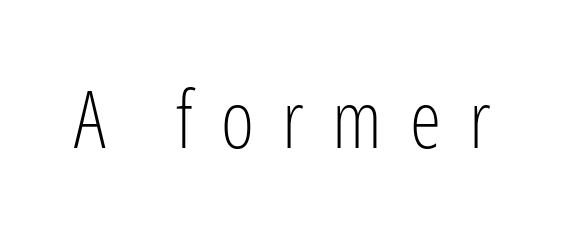
Stems here are at most as thick as an everyday book face. Nothing sits at the stroke ends, so this counts as sans-serif. Characters remain perfectly vertical along every line. Observe the wide spacing: letters keep a clear distance from each other. Character widths vary here, with narrow letters taking less room than wide ones. Bare-footed words on every line.
